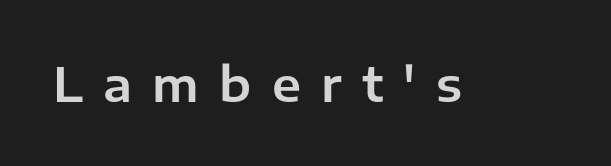
{"serif": "no", "italic": "no", "width": "normal", "stroke_contrast": "low", "x_height": "medium", "monospaced": "no", "underline": "no", "letter_spacing": "wide", "letter_spacing_em": 0.43, "glyph_px": 47}
